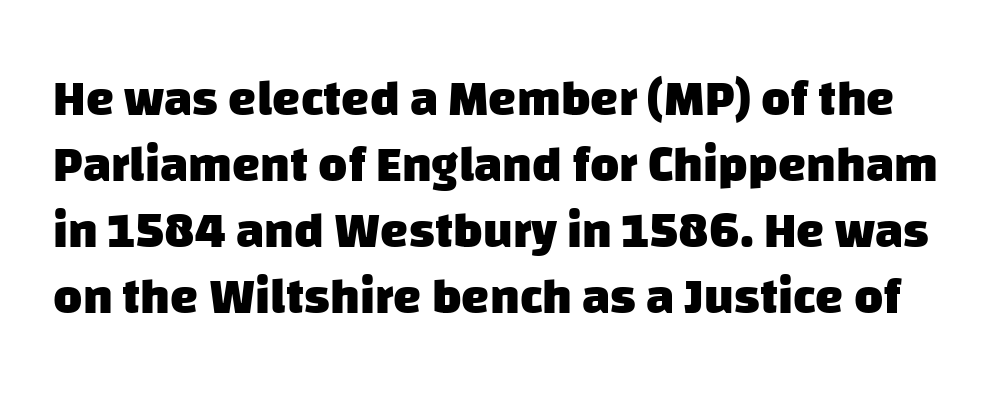
Are there feet on the stems? There aren't — it's a sans. Nobody drew a line under any word here. Heavy-handed strokes throughout: this text is bold. Observe the ordinary spacing: letters are neighbours, not strangers. Does the leading feel generous? No, just average. Proportional: the letters do not fall into vertical columns.
